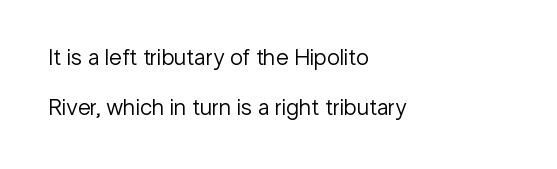
{"italic": "no", "bold": "no", "underline": "no", "align": "left", "line_spacing": "loose", "line_spacing_ratio": 2.16, "letter_spacing": "normal", "letter_spacing_em": 0.0, "glyph_px": 23}
